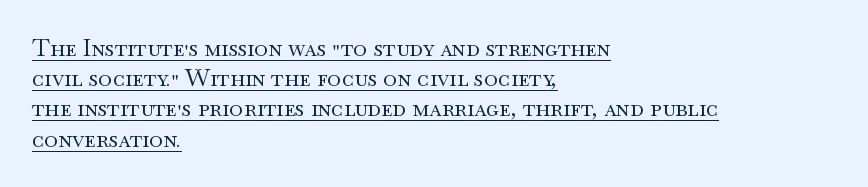
Interline gaps are of average width in this sample. The letterforms sit at book weight or below. Notice how the passage keeps a crisp vertical edge on the left only. Caption: lettering with a line underneath.
